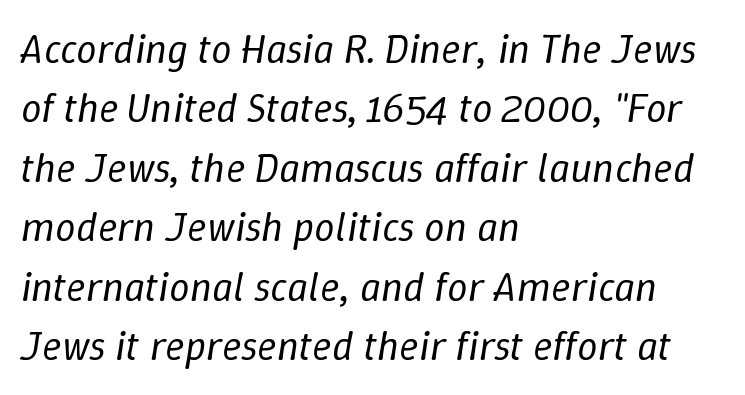
Notice how descenders clear the ascenders below comfortably — that's standard leading. Looks like regular typesetting: each glyph gets only the width it needs. The letters look calm and open, with moderate or lighter stems. Rule under the text: the space is simply empty.
